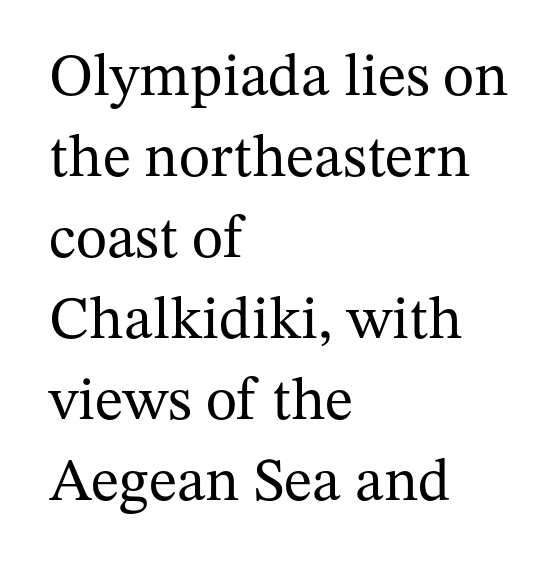
The image shows 60 px regular-weight serif type, upright; set left-aligned, normal line spacing (1.35x), normal letter spacing, not underlined; medium stroke contrast and a medium x-height.
